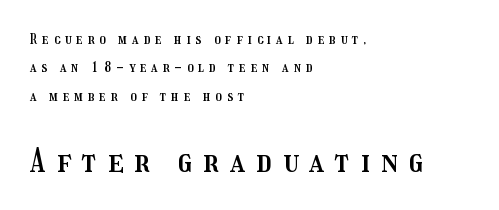
Proportional: the letters do not fall into vertical columns. Does the copy run flush right? No — it runs flush left. The gap between lines stays unmarked. Someone cranked the tracking dial way up on this one. Leading: increased. Type size steps up from the first block to the second.
